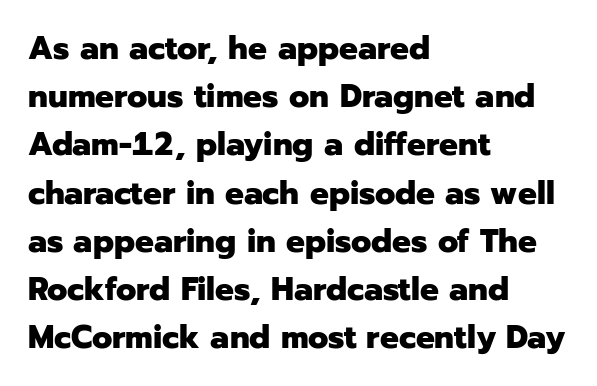
Q: Is the text bold? A: Yes.
Q: Is the text italic (slanted)? A: No, it is upright.
Q: Is the typeface a serif or a sans-serif typeface? A: Sans-serif.
Q: Is the text underlined? A: No.
Q: How is the paragraph aligned? A: Left-aligned.
Q: Is the spacing between letters normal or unusually wide? A: Normal.
Q: Is the spacing between lines tight, normal or loose? A: Normal.
Q: Width (condensed, normal, or wide)? A: Normal.
Q: Stroke contrast? A: Low.
Q: x-height? A: Medium.
Q: Monospaced? A: No.
